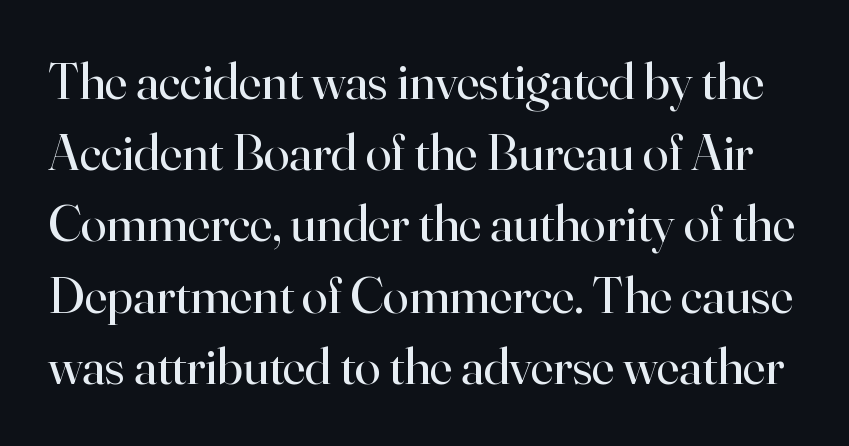
Note the varied advance widths — an 'i' is clearly narrower than an 'm'. This is not heavy type; no bold has been used. The strip under each line holds only bare page. Regarding leading, the lines here are spaced in the standard way. Ascenders rise straight up at ninety degrees. Tracking value appears to be zero — textbook default spacing.
